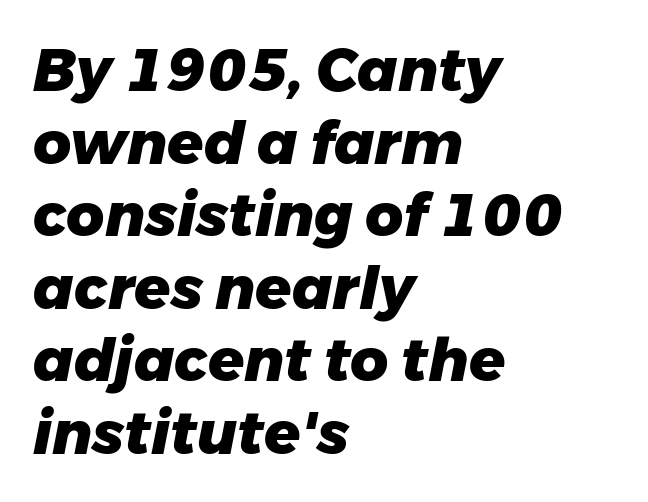
{"italic": "yes", "lean": "right", "slant_degrees": 11, "bold": "yes", "weight": "heavy", "width": "normal", "stroke_contrast": "low", "x_height": "medium", "monospaced": "no", "underline": "no", "align": "left", "line_spacing_ratio": 1.23, "letter_spacing": "normal", "letter_spacing_em": 0.0, "glyph_px": 59}
